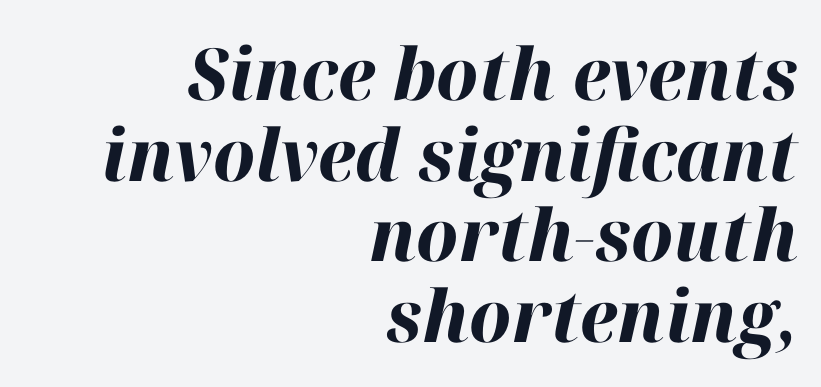
The image shows 72 px bold type, italic (leaning right); set right-aligned, tight line spacing (1.12x), normal letter spacing, not underlined; high stroke contrast and a medium x-height.
